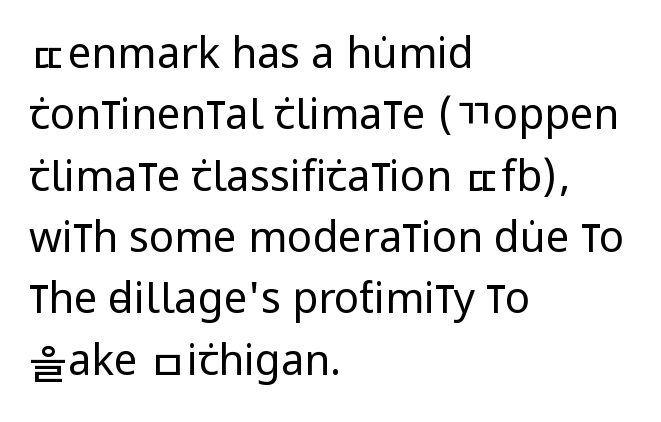
The image shows 42 px regular-weight, condensed sans-serif type, upright; set left-aligned, normal line spacing (1.46x), normal letter spacing, not underlined; low stroke contrast and a large x-height.
